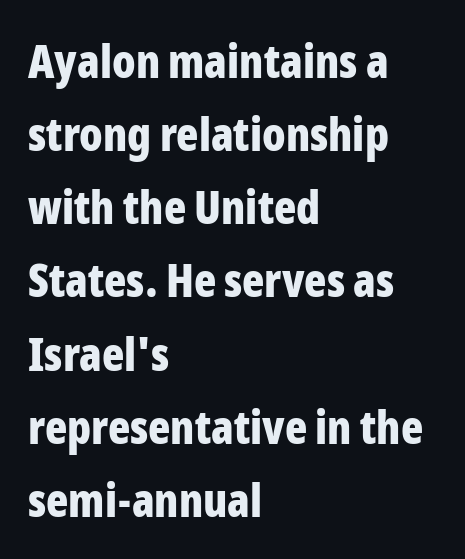
Q: Is the text bold? A: Yes.
Q: Is the text italic (slanted)? A: No, it is upright.
Q: Is the typeface a serif or a sans-serif typeface? A: Sans-serif.
Q: Is the text underlined? A: No.
Q: How is the paragraph aligned? A: Left-aligned.
Q: Is the spacing between letters normal or unusually wide? A: Normal.
Q: Is the spacing between lines tight, normal or loose? A: Normal.
Q: Width (condensed, normal, or wide)? A: Condensed.
Q: Stroke contrast? A: Low.
Q: x-height? A: Medium.
Q: Monospaced? A: No.
